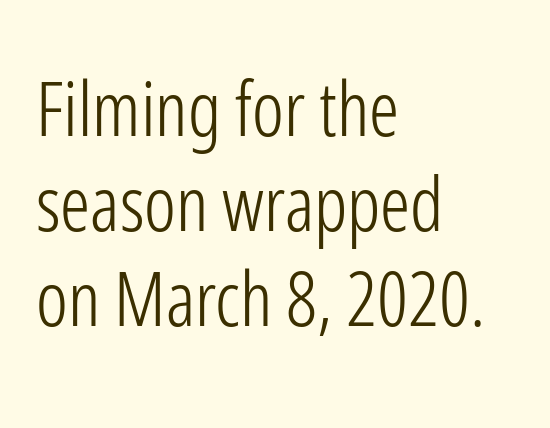
{"serif": "no", "italic": "no", "bold": "no", "weight": "light", "width": "condensed", "stroke_contrast": "low", "x_height": "medium", "monospaced": "no", "underline": "no", "align": "left", "line_spacing": "normal", "line_spacing_ratio": 1.27, "letter_spacing": "normal", "letter_spacing_em": 0.0, "glyph_px": 75}
